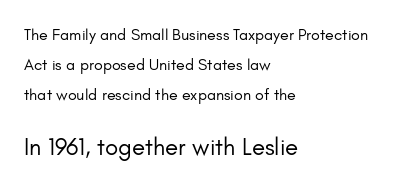
Q: Is the text bold? A: No.
Q: Is the text italic (slanted)? A: No, it is upright.
Q: Is the text underlined? A: No.
Q: How is the paragraph aligned? A: Left-aligned.
Q: Is the spacing between letters normal or unusually wide? A: Normal.
Q: Which block of text is set in a larger size, the first (top) or the second (bottom)? A: The second (bottom) one.
